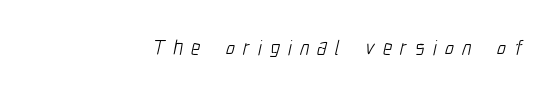
The image shows 21 px text type; set unusually wide letter spacing (+0.39 em), not underlined.
